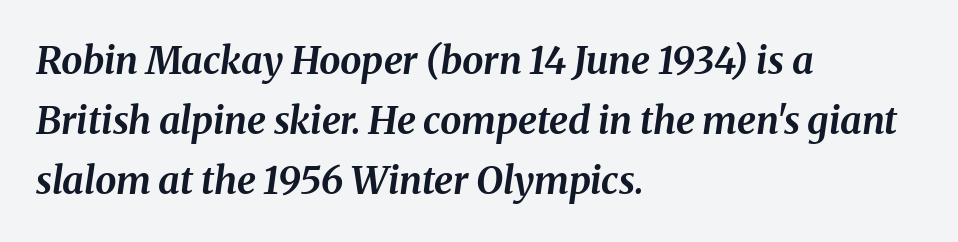
Q: Is the text bold? A: Yes.
Q: Is the text italic (slanted)? A: Yes, it leans right by about 8 degrees.
Q: Is the text underlined? A: No.
Q: How is the paragraph aligned? A: Left-aligned.
Q: Is the spacing between letters normal or unusually wide? A: Normal.
Q: Is the spacing between lines tight, normal or loose? A: Normal.
Q: Width (condensed, normal, or wide)? A: Normal.
Q: Stroke contrast? A: Medium.
Q: x-height? A: Medium.
Q: Monospaced? A: No.
